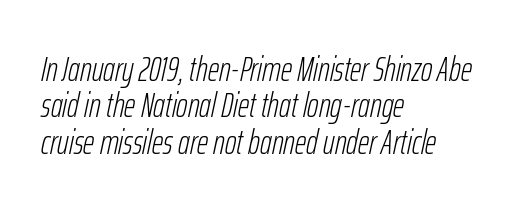
{"italic": "yes", "lean": "right", "slant_degrees": 12, "bold": "no", "weight": "light", "width": "condensed", "stroke_contrast": "low", "x_height": "medium", "monospaced": "no", "underline": "no", "align": "left", "line_spacing": "tight", "line_spacing_ratio": 1.04, "letter_spacing": "normal", "letter_spacing_em": 0.0, "glyph_px": 35}
